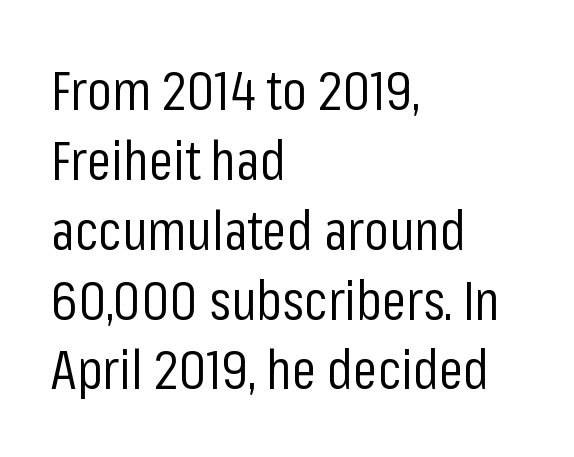
You could not count columns in this text — the font is proportionally spaced. The specimen omits any rule beneath the text block's lines. The font family rendered here belongs to the sans-serif group. Vertically, the passage feels balanced, rows spaced as you'd expect.
